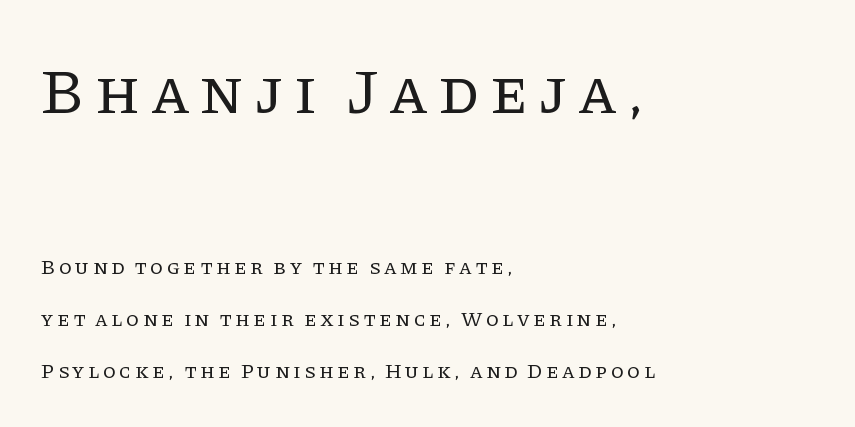
Q: Is the text bold? A: No.
Q: Is the text italic (slanted)? A: No, it is upright.
Q: Is the typeface a serif or a sans-serif typeface? A: Serif.
Q: Is the text underlined? A: No.
Q: How is the paragraph aligned? A: Left-aligned.
Q: Is the spacing between lines tight, normal or loose? A: Loose.
Q: Which block of text is set in a larger size, the first (top) or the second (bottom)? A: The first (top) one.
Q: Width (condensed, normal, or wide)? A: Normal.
Q: Stroke contrast? A: Low.
Q: x-height? A: Large.
Q: Monospaced? A: No.
